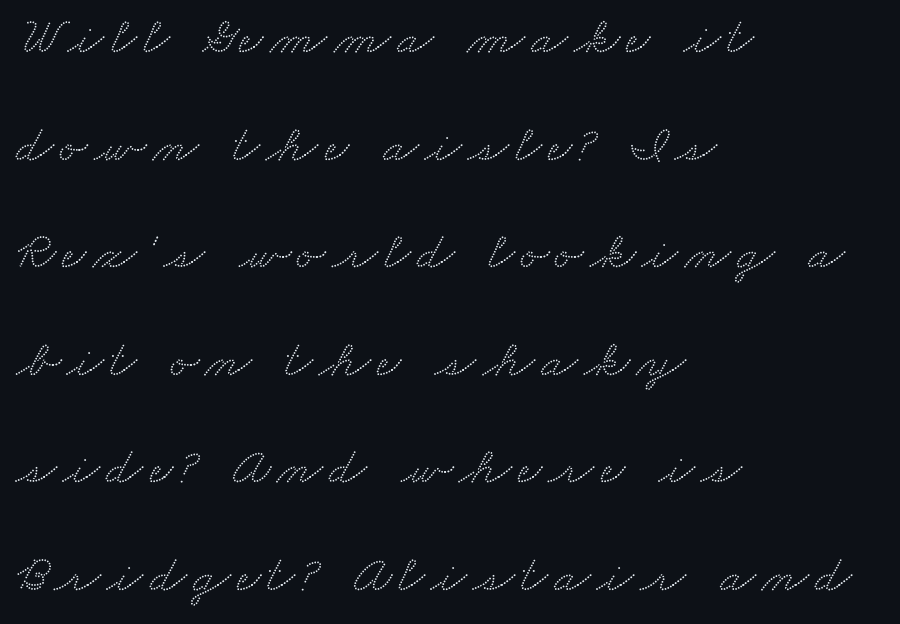
The image shows 53 px wide serif type; set left-aligned, loose line spacing (2.03x), not underlined; medium stroke contrast and a small x-height.
